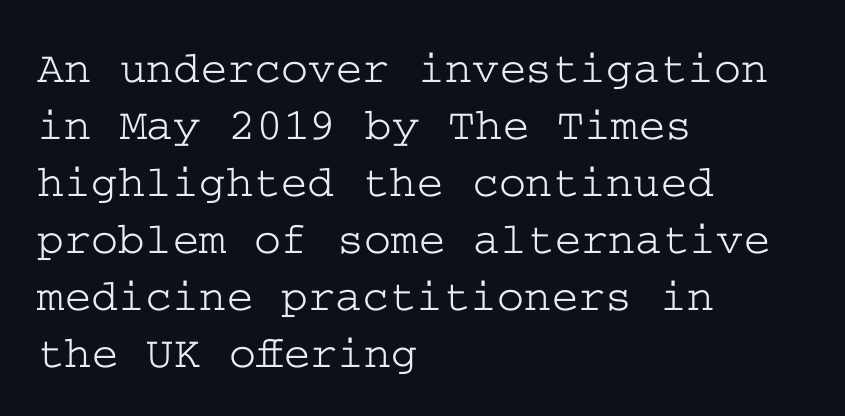
Q: Is the text italic (slanted)? A: No, it is upright.
Q: Is the typeface a serif or a sans-serif typeface? A: Serif.
Q: Is the text underlined? A: No.
Q: How is the paragraph aligned? A: Left-aligned.
Q: Is the spacing between letters normal or unusually wide? A: Normal.
Q: Width (condensed, normal, or wide)? A: Wide.
Q: Stroke contrast? A: Low.
Q: x-height? A: Medium.
